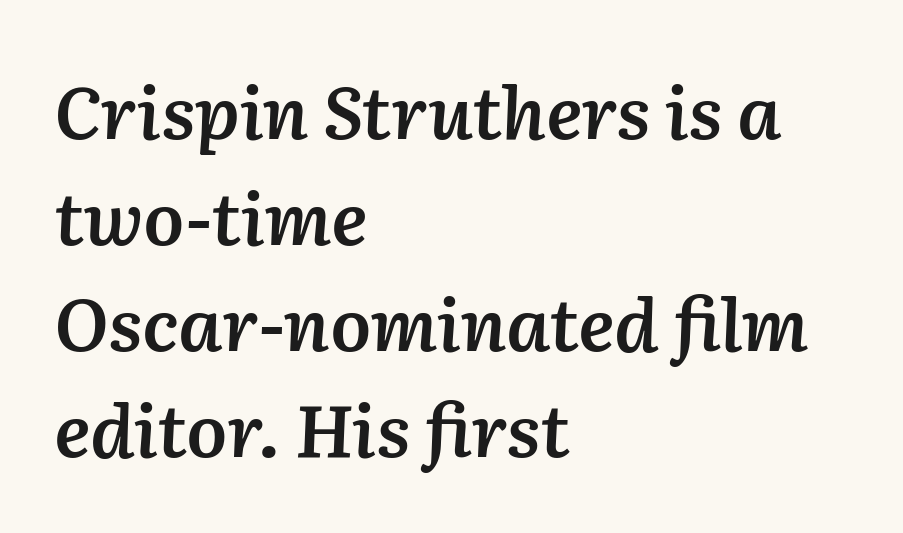
This sample uses an oblique cut, with every glyph tilted off the vertical. In terms of weight, the rendering is demibold, just under bold. Think of a printed novel: that variable character pitch is what you see here. The paragraph shown leans on its left margin. Students, observe: this is what conventionally led text looks like.
